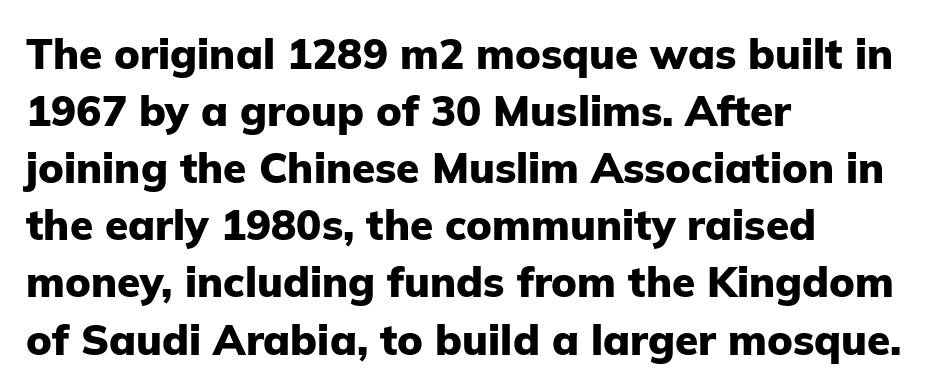
This rendering employs a face without finishing strokes, i.e., a sans-serif. Horizontal alignment here is leftward, the default for most running prose. Standard letterfit; no display-style spreading of the glyphs. This rendering features lettering with no underline. Here the designer chose a conventional face with non-uniform glyph widths. Regular leading.
